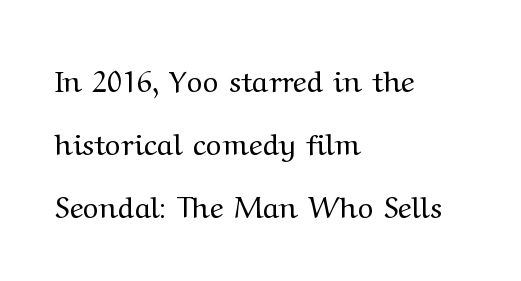
The image shows 30 px regular-weight, wide serif type, upright; set left-aligned, loose line spacing (2.1x), normal letter spacing, not underlined; medium stroke contrast and a medium x-height.
